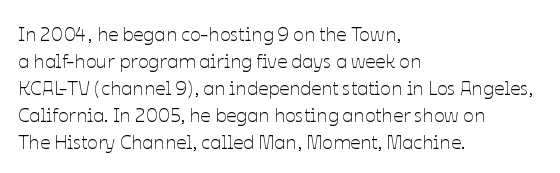
{"italic": "no", "bold": "no", "underline": "no", "align": "left", "line_spacing": "normal", "line_spacing_ratio": 1.35, "letter_spacing": "normal", "letter_spacing_em": 0.0, "glyph_px": 20}
